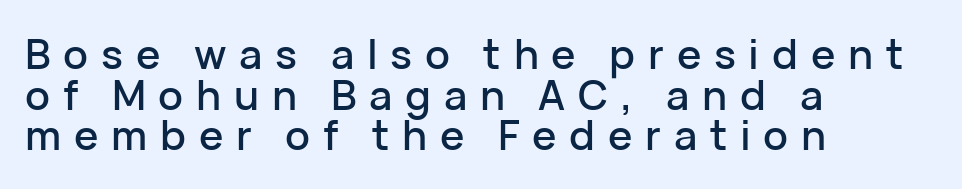
Someone cranked the tracking dial way up on this one. This block would grow much taller if given ordinary leading; it's compressed now. One-word summary of the alignment: left. Italic: no, the glyphs are upright roman.
